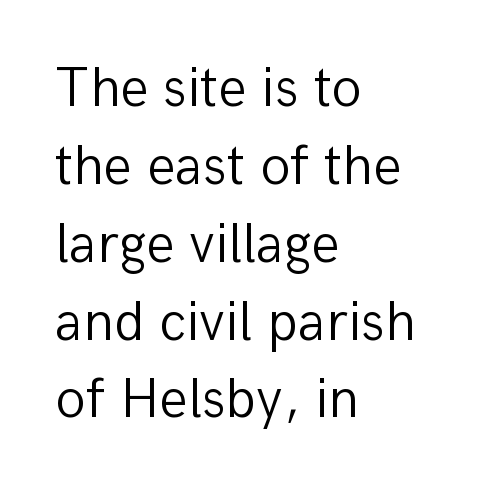
Has an underline been added? It has not. The vertical gap from one line to the next is medium. Standard letterfit; no display-style spreading of the glyphs. Italic: no, the glyphs are upright roman. Each stroke keeps to a modest, everyday thickness or less.
